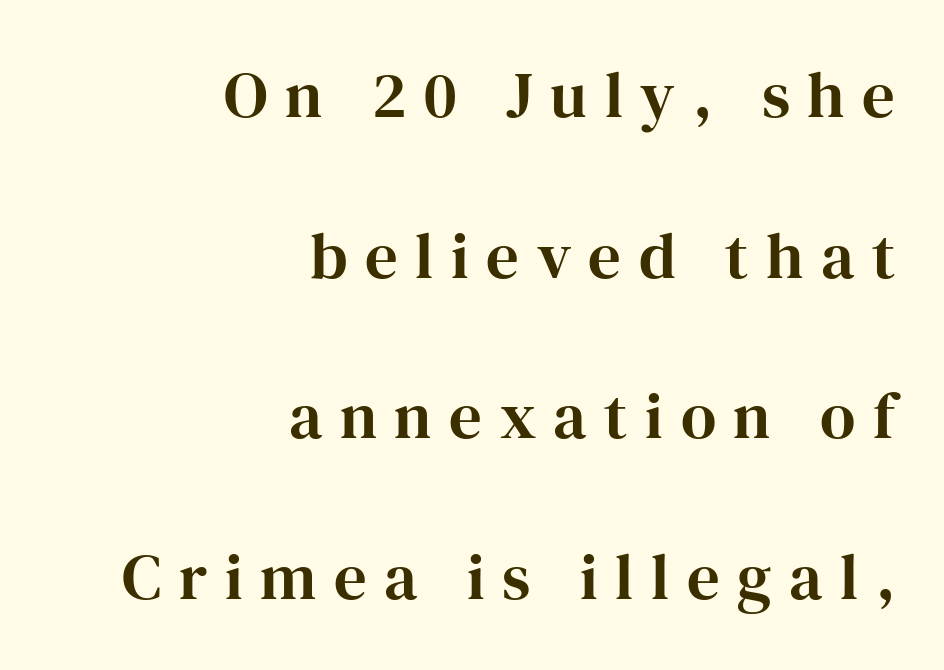
{"serif": "yes", "italic": "no", "width": "normal", "stroke_contrast": "high", "x_height": "medium", "monospaced": "no", "underline": "no", "align": "right", "line_spacing": "loose", "line_spacing_ratio": 2.47, "letter_spacing": "wide", "letter_spacing_em": 0.27, "glyph_px": 65}
